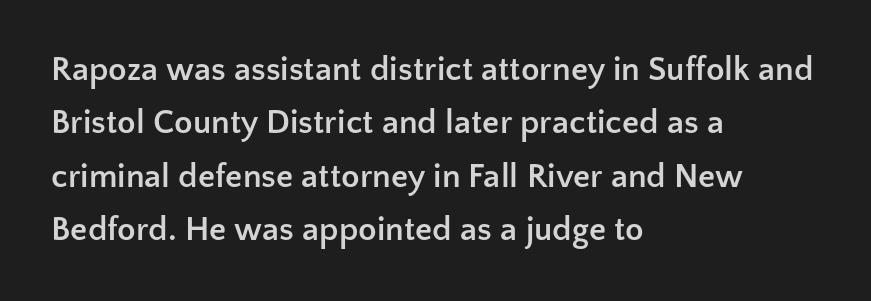
The image shows 34 px semibold sans-serif type, upright; set left-aligned, normal line spacing (1.57x), normal letter spacing, not underlined; low stroke contrast and a medium x-height.
